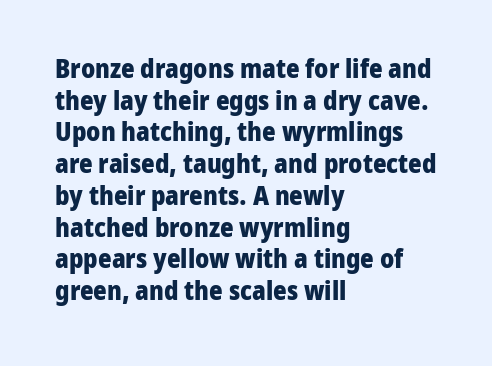
{"italic": "no", "bold": "yes", "underline": "no", "align": "left", "line_spacing_ratio": 1.22, "letter_spacing": "normal", "letter_spacing_em": 0.0, "glyph_px": 26}
